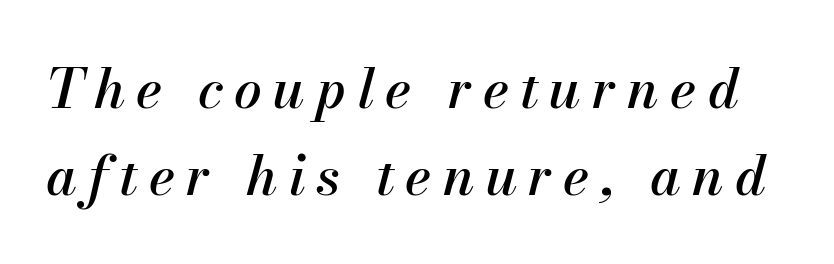
Honestly, there is no underline to notice here at all. The rendering inserts visible extra space after every character. One glance says typical: line gaps are just what's usual. The rendering uses natural spacing where letterforms have individual widths. The rendering applies a slant to the glyphs.
